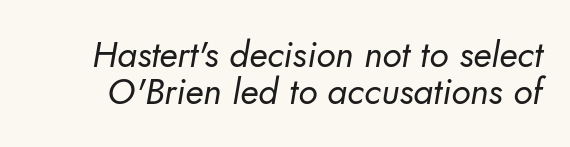
Notice how descenders almost collide with the ascenders below — that's tight leading. Proportional: the letters do not fall into vertical columns. Underline: absent. This is not heavy type; no bold has been used. No extra tracking has been applied to these lines. I'd call this a sans setting — the letters go barefoot.
